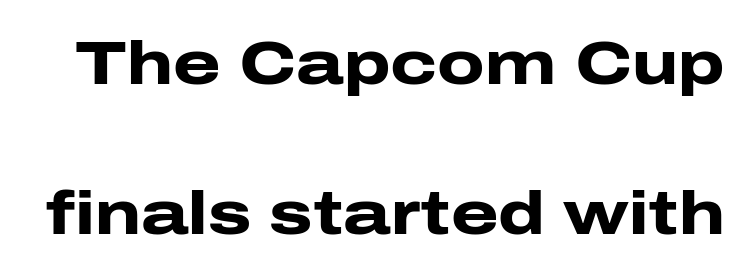
The image shows 61 px heavy, wide sans-serif type, upright; set loose line spacing (2.46x), normal letter spacing, not underlined; low stroke contrast and a medium x-height.
